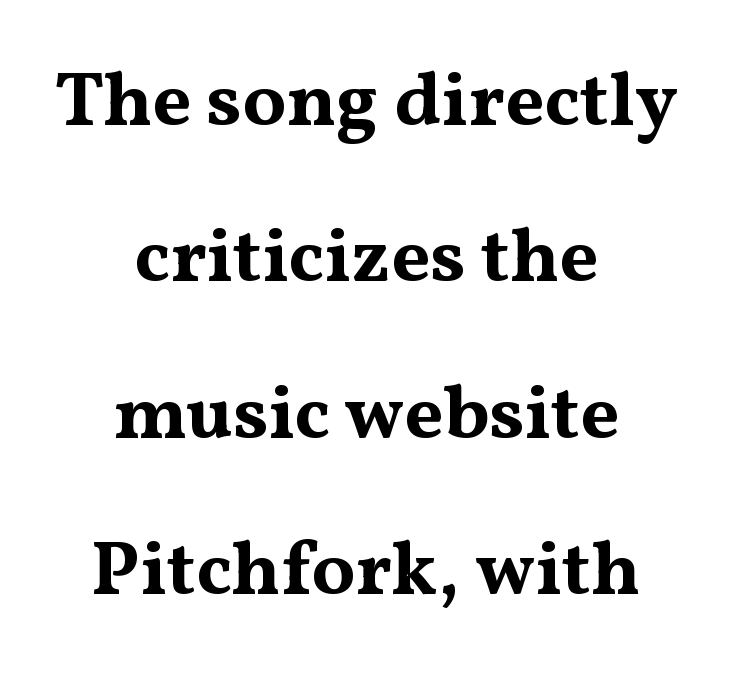
{"serif": "yes", "italic": "no", "bold": "yes", "weight": "bold", "width": "wide", "stroke_contrast": "medium", "x_height": "medium", "monospaced": "no", "underline": "no", "align": "center", "line_spacing": "loose", "line_spacing_ratio": 2.03, "letter_spacing": "normal", "letter_spacing_em": 0.0, "glyph_px": 77}
